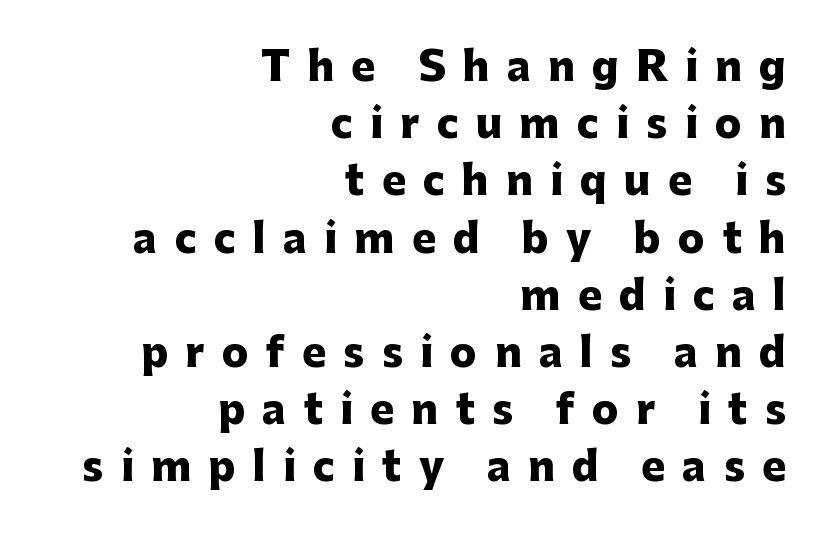
Tracking here is generous; glyphs stand well apart from one another. What's the leading like? Ordinary, nothing unusual. The space directly below the letters is spotless. Horizontal alignment here is rightward, an uncommon choice for prose.
